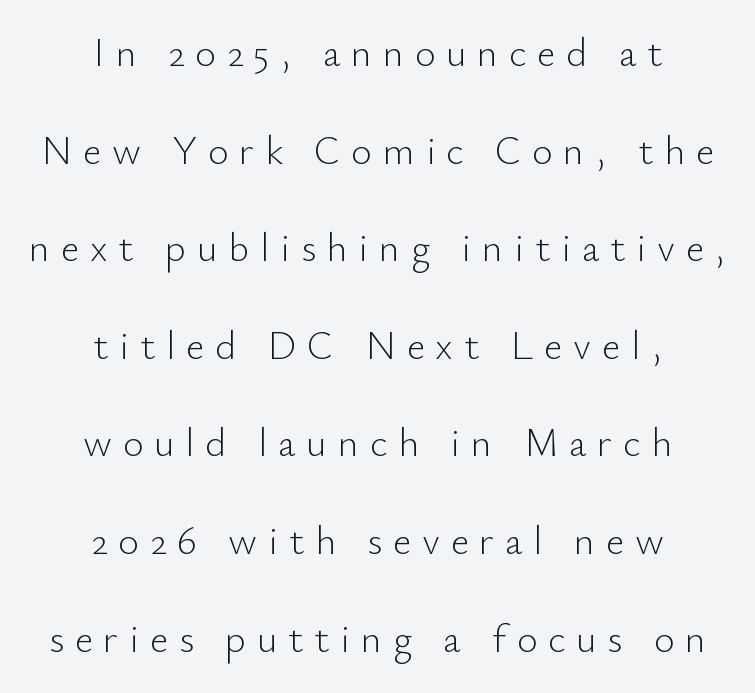
Weight class: somewhere from thin through regular. No word sits above an underline. In terms of leading, this rendering errs on the spacious side. Spacing verdict: proportional, widths tailored to each character. This rendering widens character spacing well past its baseline value. Posture: straight, roman, zero tilt.
